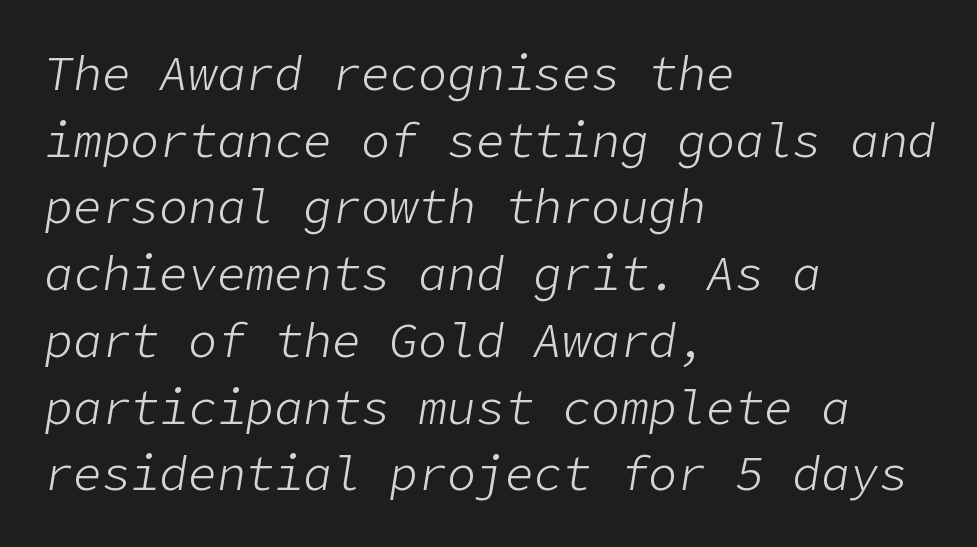
Q: Is the text bold? A: No.
Q: Is the text italic (slanted)? A: Yes, it leans right by about 9 degrees.
Q: Is the text underlined? A: No.
Q: How is the paragraph aligned? A: Left-aligned.
Q: Is the spacing between letters normal or unusually wide? A: Normal.
Q: Is the spacing between lines tight, normal or loose? A: Normal.
Q: Width (condensed, normal, or wide)? A: Normal.
Q: Stroke contrast? A: Low.
Q: x-height? A: Medium.
